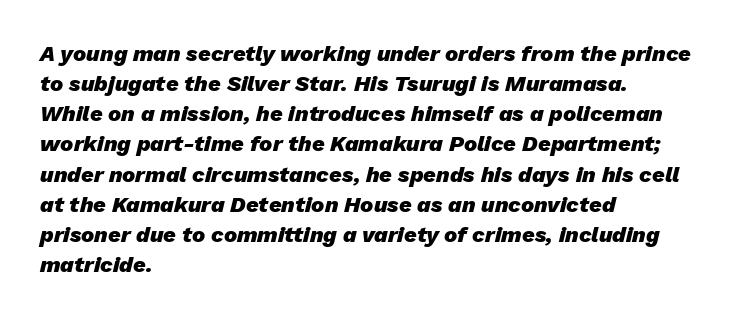
Q: Is the text bold? A: Yes.
Q: Is the text italic (slanted)? A: Yes, it leans right by about 13 degrees.
Q: Is the text underlined? A: No.
Q: How is the paragraph aligned? A: Left-aligned.
Q: Is the spacing between letters normal or unusually wide? A: Normal.
Q: Is the spacing between lines tight, normal or loose? A: Normal.
